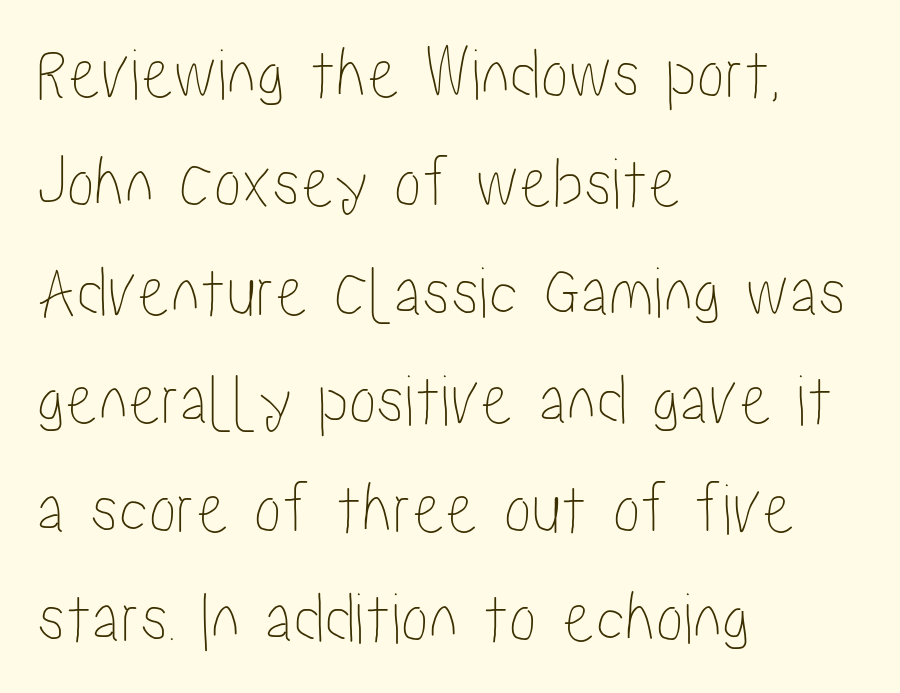
The image shows 74 px condensed type, upright; set left-aligned, normal line spacing (1.47x), normal letter spacing, not underlined; low stroke contrast and a medium x-height.
